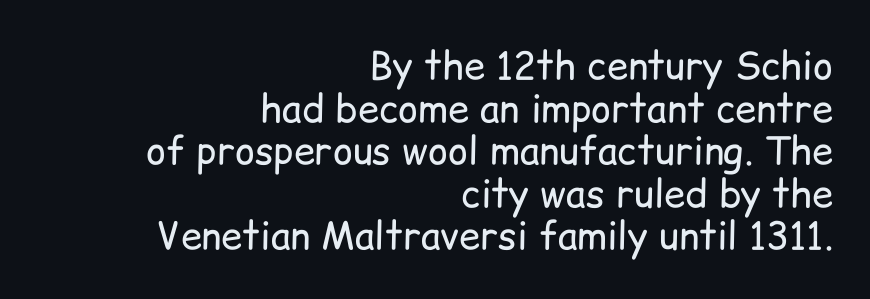
The gaps between neighbouring characters are ordinary and unremarkable. The strokes carry an ordinary text weight at most. Baseline-to-baseline distance is barely more than the letter height. Regarding serifs, this sample does without them. The type sits square on the baseline with zero lean. These lines are set flush right with a ragged left edge.
